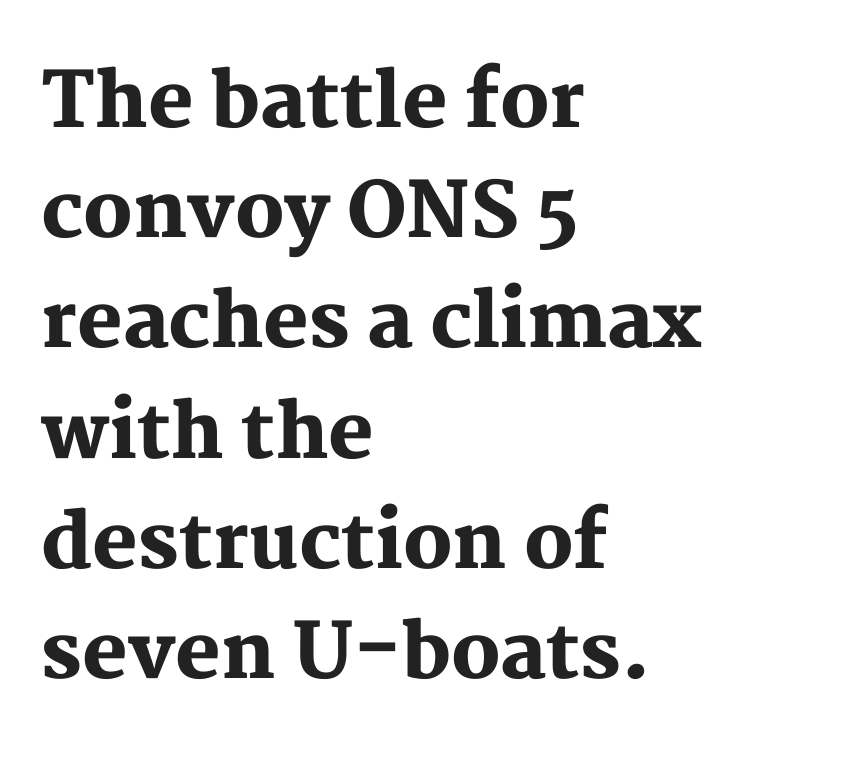
Q: Is the text bold? A: Yes.
Q: Is the text italic (slanted)? A: No, it is upright.
Q: Is the typeface a serif or a sans-serif typeface? A: Serif.
Q: Is the text underlined? A: No.
Q: How is the paragraph aligned? A: Left-aligned.
Q: Is the spacing between letters normal or unusually wide? A: Normal.
Q: Is the spacing between lines tight, normal or loose? A: Normal.
Q: Width (condensed, normal, or wide)? A: Normal.
Q: Stroke contrast? A: Medium.
Q: x-height? A: Medium.
Q: Monospaced? A: No.
